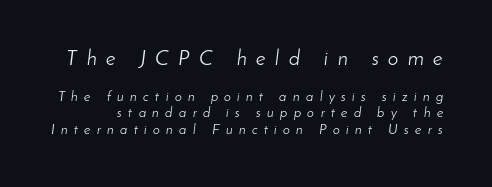
{"italic": "yes", "lean": "right", "slant_degrees": 8, "bold": "no", "underline": "no", "line_spacing_ratio": 1.16, "letter_spacing": "wide", "letter_spacing_em": 0.45, "larger_block": "first", "size_ratio": 1.5, "glyph_px": 21}
